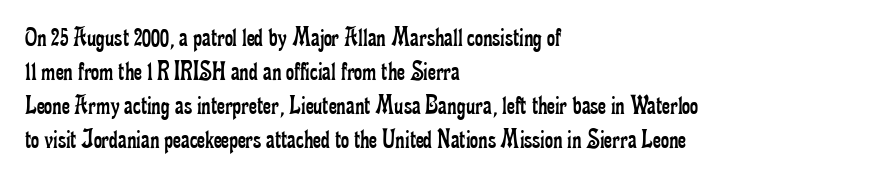
Q: Is the text bold? A: No.
Q: Is the text italic (slanted)? A: No, it is upright.
Q: Is the typeface a serif or a sans-serif typeface? A: Serif.
Q: Is the text underlined? A: No.
Q: How is the paragraph aligned? A: Left-aligned.
Q: Is the spacing between letters normal or unusually wide? A: Normal.
Q: Width (condensed, normal, or wide)? A: Condensed.
Q: Stroke contrast? A: Low.
Q: x-height? A: Small.
Q: Monospaced? A: No.
